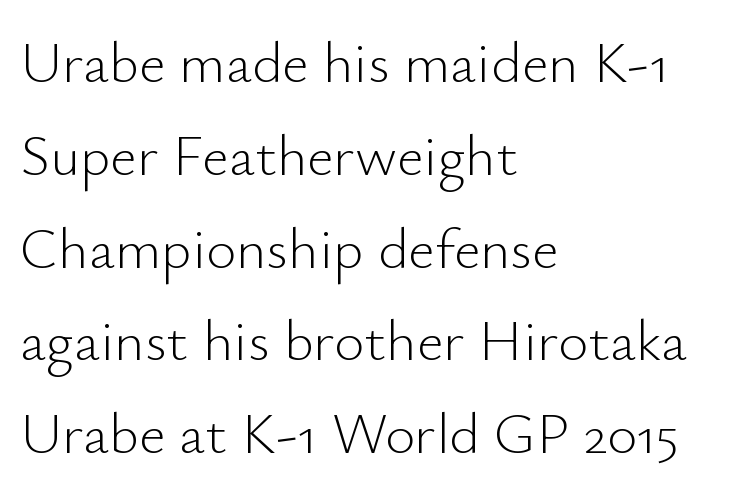
Q: Is the text bold? A: No.
Q: Is the text italic (slanted)? A: No, it is upright.
Q: Is the typeface a serif or a sans-serif typeface? A: Sans-serif.
Q: Is the text underlined? A: No.
Q: How is the paragraph aligned? A: Left-aligned.
Q: Is the spacing between letters normal or unusually wide? A: Normal.
Q: Is the spacing between lines tight, normal or loose? A: Normal.
Q: Width (condensed, normal, or wide)? A: Normal.
Q: Stroke contrast? A: Low.
Q: x-height? A: Small.
Q: Monospaced? A: No.
